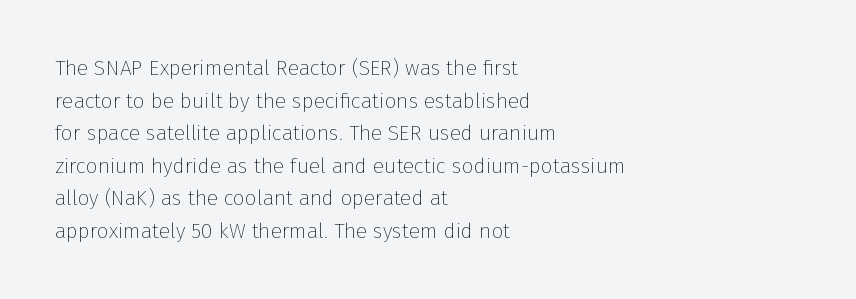
The axis of the letterforms is exactly vertical. Here the glyphs are tracked normally, forming tight word shapes. Descenders hang freely into open space. Line beginnings align vertically; line endings do not. The rows are spaced the way most documents space them.
